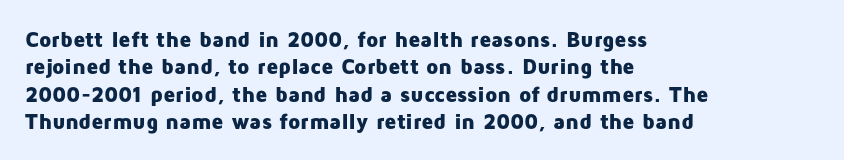
Only glyphs here, with clear space below each row. The type sits square on the baseline with zero lean. Short note: letters normally spaced. Summary of vertical rhythm: regular, with standard interline spacing. Thick stems and heavy bowls — unmistakably bold. Short and long lines alike share a common starting point at left.
